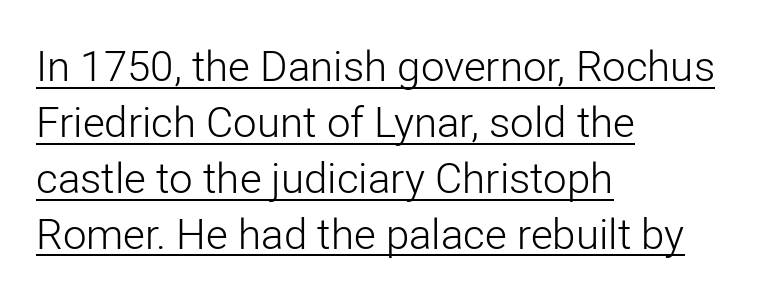
{"serif": "no", "italic": "no", "bold": "no", "weight": "light", "width": "normal", "stroke_contrast": "low", "x_height": "medium", "monospaced": "no", "underline": "yes", "align": "left", "line_spacing": "normal", "line_spacing_ratio": 1.33, "letter_spacing": "normal", "letter_spacing_em": 0.0, "glyph_px": 42}
